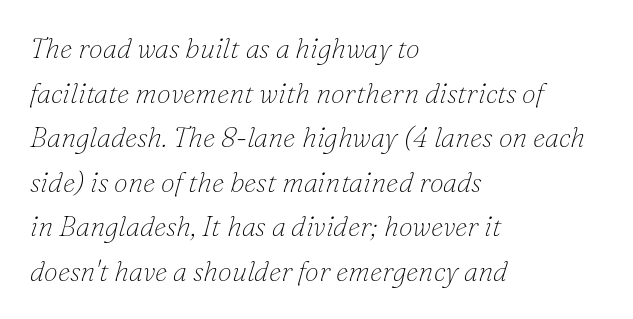
Here the glyphs are tracked normally, forming tight word shapes. The letters look calm and open, with moderate or lighter stems. The passage shown leans; its letterforms are oblique. How would I describe the line gaps? Plain and ordinary.
